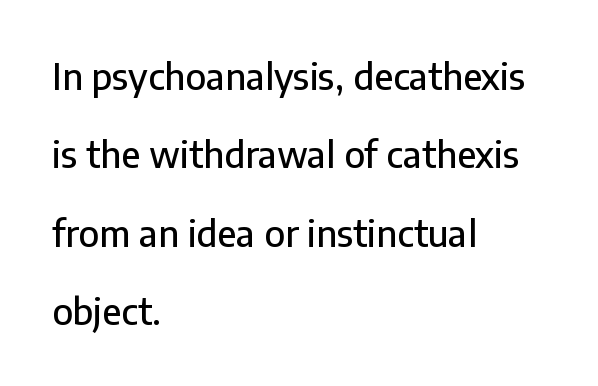
Q: Is the text italic (slanted)? A: No, it is upright.
Q: Is the typeface a serif or a sans-serif typeface? A: Sans-serif.
Q: Is the text underlined? A: No.
Q: How is the paragraph aligned? A: Left-aligned.
Q: Is the spacing between letters normal or unusually wide? A: Normal.
Q: Is the spacing between lines tight, normal or loose? A: Loose.
Q: Width (condensed, normal, or wide)? A: Normal.
Q: Stroke contrast? A: Low.
Q: x-height? A: Medium.
Q: Monospaced? A: No.
